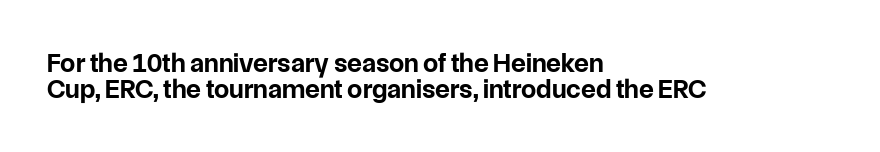
This rendering leaves character spacing at its baseline value. The strokes are fattened all the way to bold. Only glyphs here, with clear space below each row. The lettering holds an erect, upright posture throughout.
